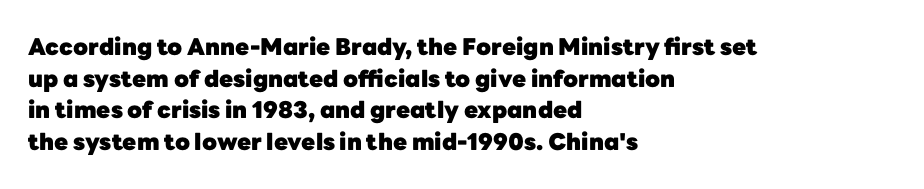
{"italic": "no", "bold": "yes", "underline": "no", "align": "left", "line_spacing": "normal", "line_spacing_ratio": 1.37, "letter_spacing": "normal", "letter_spacing_em": 0.0, "glyph_px": 23}
